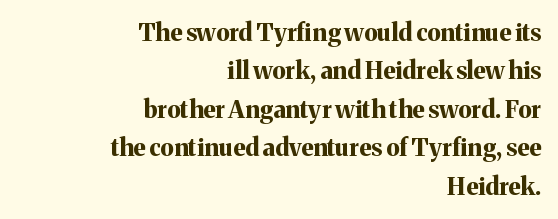
The image shows 24 px bold type, upright; set right-aligned, normal line spacing (1.6x), normal letter spacing, not underlined.
